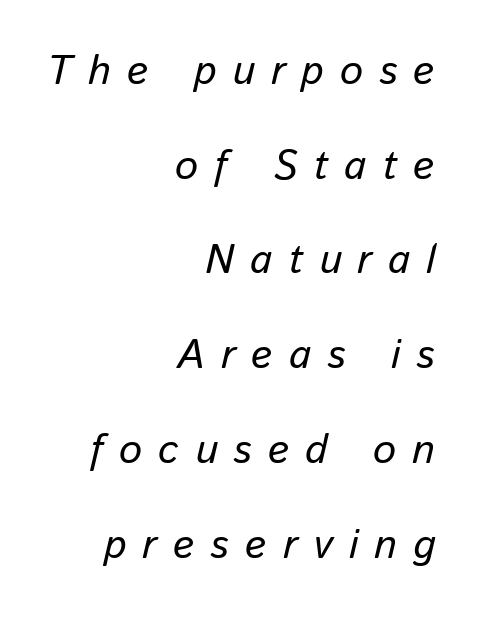
Rendered with sloped, italic letterforms. Substantial extra tracking has been applied to these lines. Loosely led — the rows are spread out. Caption: multi-line text, flush right, ragged left. A clean baseline with only descenders dipping below it. Caption: face not bold, strokes unweighted.
